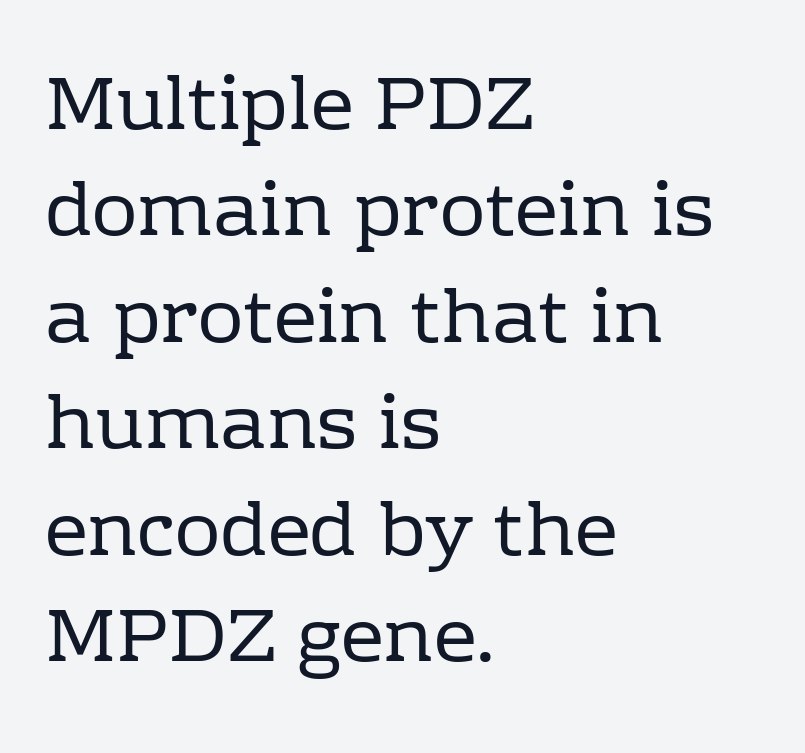
Descenders hang freely into open space. The face used here is proportionally spaced, like ordinary book or web type. Alignment: flush left. Is there much room between lines? A standard amount, neither cramped nor airy.
